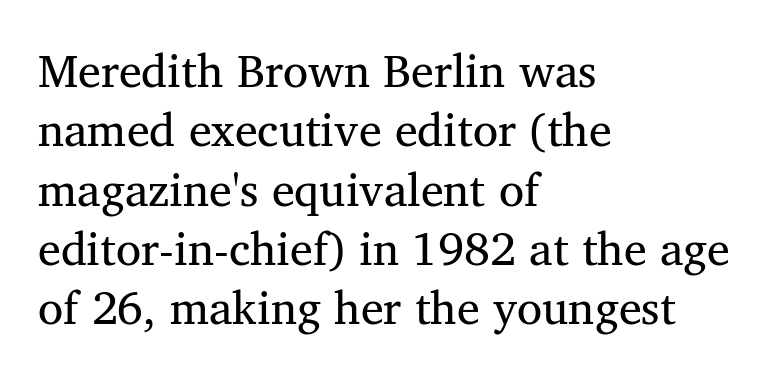
The image shows 46 px regular-weight serif type; set left-aligned, normal line spacing (1.29x), normal letter spacing, not underlined; medium stroke contrast and a medium x-height.
